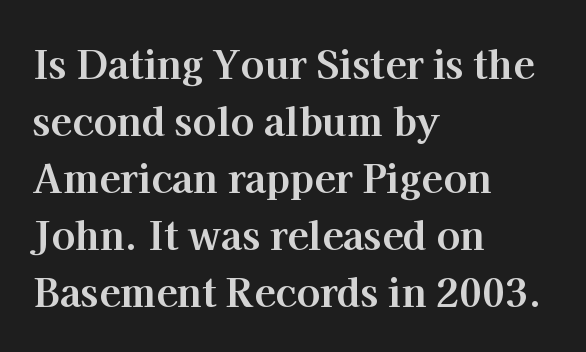
There is no visible air inserted between adjacent glyphs. Students, this is bold: see how much ink each stroke carries. Observe the serifs anchoring each vertical stroke in this sample. The strip under each line holds only bare page. The line-height multiplier appears to be the usual default. Think of a printed novel: that variable character pitch is what you see here.
